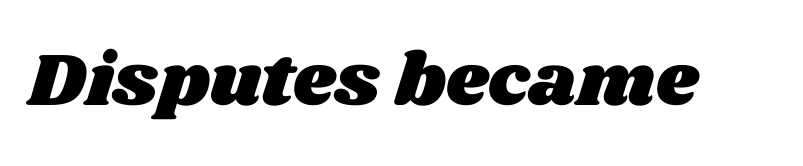
Q: Is the text underlined? A: No.
Q: Is the spacing between letters normal or unusually wide? A: Normal.
Q: Width (condensed, normal, or wide)? A: Wide.
Q: Stroke contrast? A: Medium.
Q: x-height? A: Large.
Q: Monospaced? A: No.
